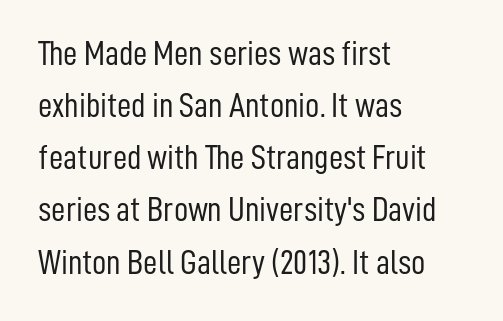
{"serif": "no", "italic": "no", "bold": "no", "weight": "light", "width": "condensed", "stroke_contrast": "low", "x_height": "medium", "monospaced": "no", "underline": "no", "align": "left", "line_spacing": "normal", "line_spacing_ratio": 1.49, "letter_spacing": "normal", "letter_spacing_em": 0.0, "glyph_px": 35}
